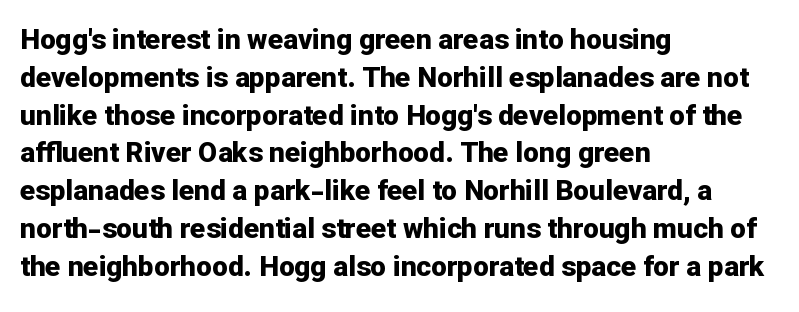
Q: Is the text bold? A: Yes.
Q: Is the text italic (slanted)? A: No, it is upright.
Q: Is the typeface a serif or a sans-serif typeface? A: Sans-serif.
Q: Is the text underlined? A: No.
Q: How is the paragraph aligned? A: Left-aligned.
Q: Is the spacing between letters normal or unusually wide? A: Normal.
Q: Is the spacing between lines tight, normal or loose? A: Normal.
Q: Width (condensed, normal, or wide)? A: Normal.
Q: Stroke contrast? A: Low.
Q: x-height? A: Medium.
Q: Monospaced? A: No.
